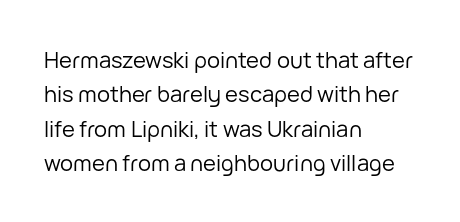
The specimen reads as upright at a glance. Is the stroke heavy? The answer is a plain regular-or-lighter. Clear beneath every line of the passage. Notice how descenders clear the ascenders below comfortably — that's standard leading.
